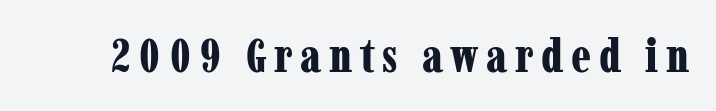
Unmarked baselines from the first word to the last. Do the characters align in a grid? No, the font is proportional. Notice how the stems are strictly vertical — no italics here. Serif or sans? Serif — the stroke terminals have little feet.
